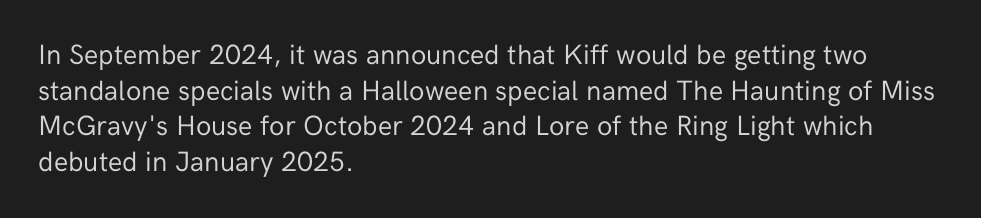
Q: Is the text bold? A: No.
Q: Is the text italic (slanted)? A: No, it is upright.
Q: Is the typeface a serif or a sans-serif typeface? A: Sans-serif.
Q: Is the text underlined? A: No.
Q: How is the paragraph aligned? A: Left-aligned.
Q: Is the spacing between letters normal or unusually wide? A: Normal.
Q: Is the spacing between lines tight, normal or loose? A: Normal.
Q: Width (condensed, normal, or wide)? A: Normal.
Q: Stroke contrast? A: Low.
Q: x-height? A: Medium.
Q: Monospaced? A: No.
